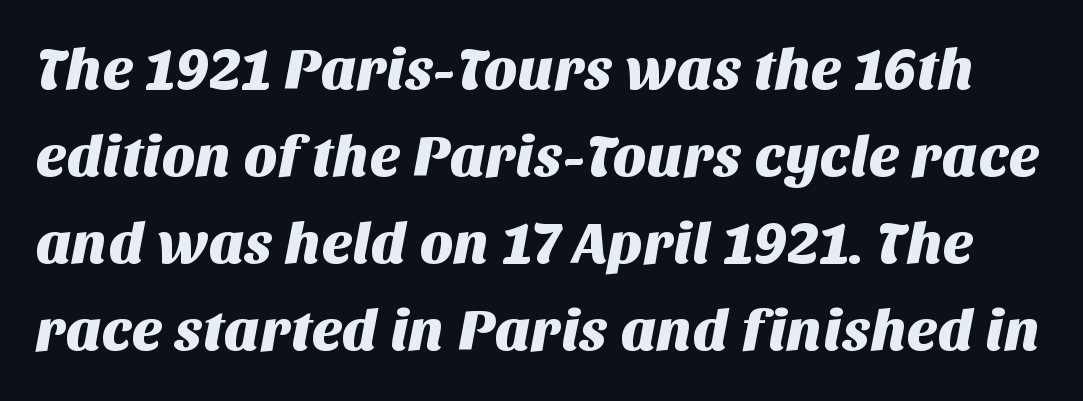
{"serif": "no", "width": "normal", "stroke_contrast": "medium", "x_height": "large", "monospaced": "no", "underline": "no", "line_spacing": "normal", "line_spacing_ratio": 1.5, "letter_spacing": "normal", "letter_spacing_em": 0.0, "glyph_px": 58}
